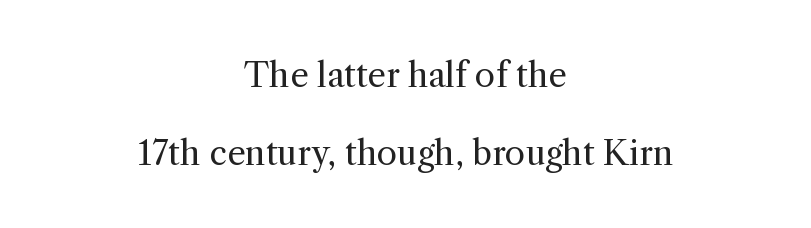
{"serif": "yes", "italic": "no", "bold": "no", "weight": "regular", "width": "normal", "x_height": "medium", "monospaced": "no", "underline": "no", "align": "center", "line_spacing": "loose", "line_spacing_ratio": 2.35, "letter_spacing": "normal", "letter_spacing_em": 0.0, "glyph_px": 33}
